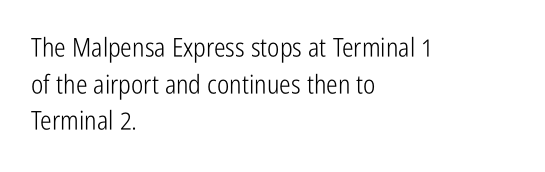
{"italic": "no", "bold": "no", "underline": "no", "align": "left", "line_spacing": "normal", "line_spacing_ratio": 1.41, "letter_spacing": "normal", "letter_spacing_em": 0.0, "glyph_px": 26}
